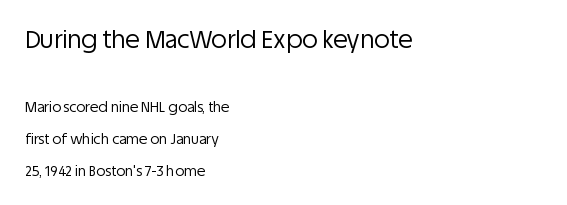
The image shows 24 px text type, upright; set left-aligned, loose line spacing (2.28x), normal letter spacing, not underlined; the first (top) block is 1.71x larger.
